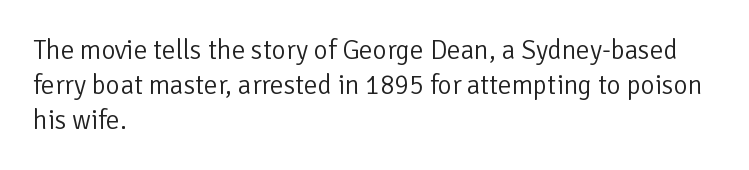
{"italic": "no", "bold": "no", "underline": "no", "align": "left", "line_spacing": "normal", "line_spacing_ratio": 1.29, "letter_spacing": "normal", "letter_spacing_em": 0.0, "glyph_px": 27}
